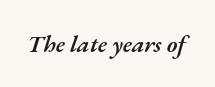
{"italic": "yes", "lean": "right", "slant_degrees": 17, "bold": "semi", "underline": "no", "letter_spacing": "normal", "letter_spacing_em": 0.0, "glyph_px": 24}
